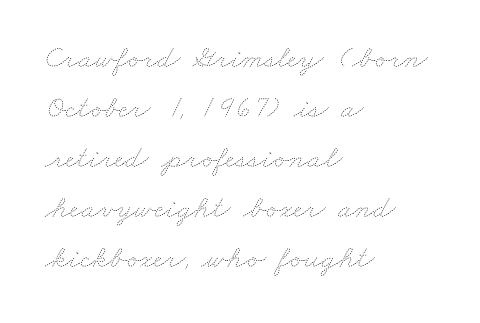
{"bold": "no", "weight": "thin", "width": "wide", "stroke_contrast": "low", "x_height": "small", "monospaced": "no", "underline": "no", "align": "left", "line_spacing": "normal", "line_spacing_ratio": 1.56, "letter_spacing": "normal", "letter_spacing_em": 0.0, "glyph_px": 32}
